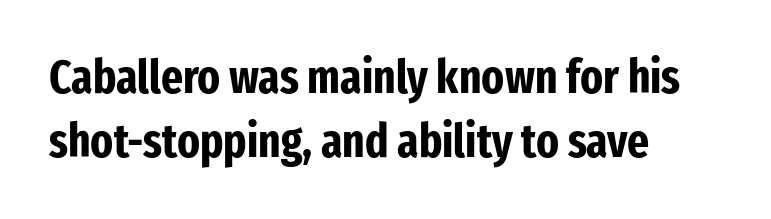
{"serif": "no", "italic": "no", "bold": "yes", "weight": "bold", "width": "condensed", "stroke_contrast": "low", "x_height": "medium", "monospaced": "no", "underline": "no", "align": "left", "line_spacing": "normal", "line_spacing_ratio": 1.36, "letter_spacing": "normal", "letter_spacing_em": 0.0, "glyph_px": 47}
